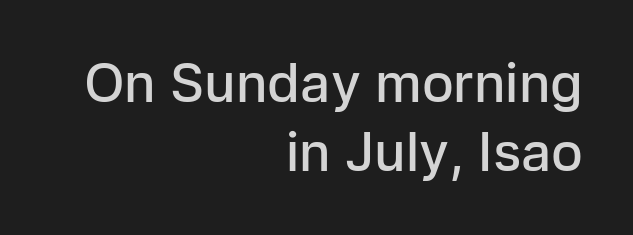
Varying glyph widths throughout — classic text-font behaviour. Honestly, the letter spacing is just normal — you wouldn't notice it. This rendering features lettering with no underline. Posture: straight, roman, zero tilt. Visually the block forms a straight wall on the right and a jagged coastline on the left.
